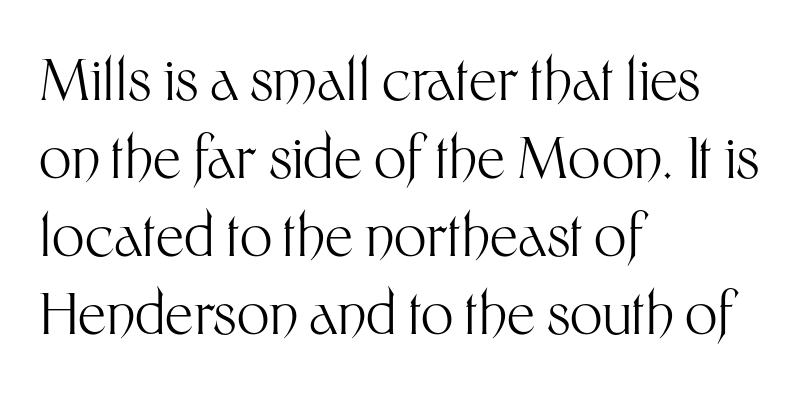
The image shows 57 px light sans-serif type, upright; set left-aligned, normal line spacing (1.37x), normal letter spacing, not underlined; medium stroke contrast and a medium x-height.
